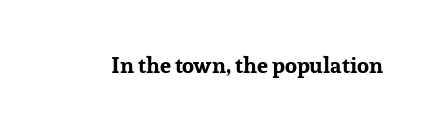
Q: Is the text bold? A: Yes.
Q: Is the text italic (slanted)? A: No, it is upright.
Q: Is the text underlined? A: No.
Q: Is the spacing between letters normal or unusually wide? A: Normal.
